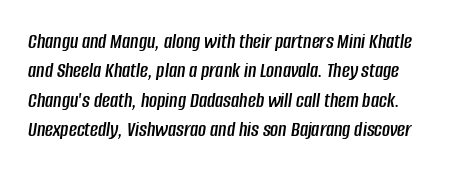
{"italic": "yes", "lean": "right", "slant_degrees": 8, "underline": "no", "line_spacing": "normal", "line_spacing_ratio": 1.34, "letter_spacing": "normal", "letter_spacing_em": 0.0, "glyph_px": 22}
